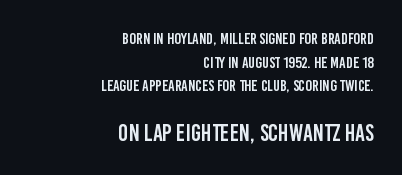
{"italic": "no", "underline": "no", "align": "right", "line_spacing": "normal", "line_spacing_ratio": 1.47, "letter_spacing": "normal", "letter_spacing_em": 0.0, "larger_block": "second", "size_ratio": 1.5, "glyph_px": 24}
